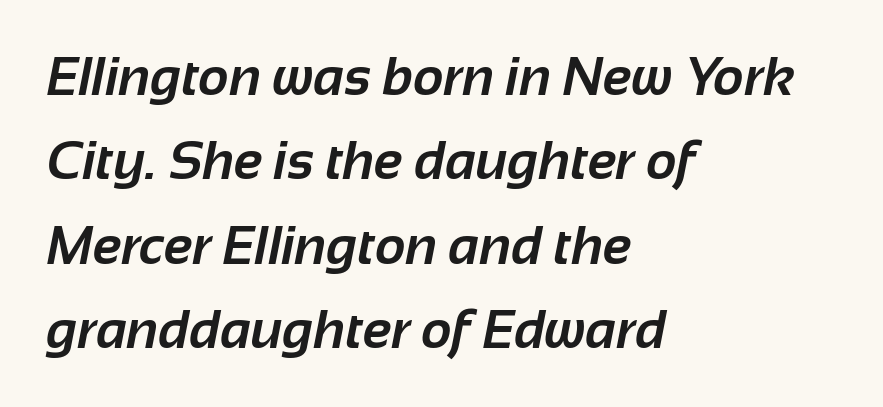
{"serif": "no", "bold": "yes", "weight": "bold", "width": "normal", "stroke_contrast": "low", "x_height": "medium", "monospaced": "no", "underline": "no", "align": "left", "line_spacing": "normal", "line_spacing_ratio": 1.59, "letter_spacing": "normal", "letter_spacing_em": 0.0, "glyph_px": 53}
